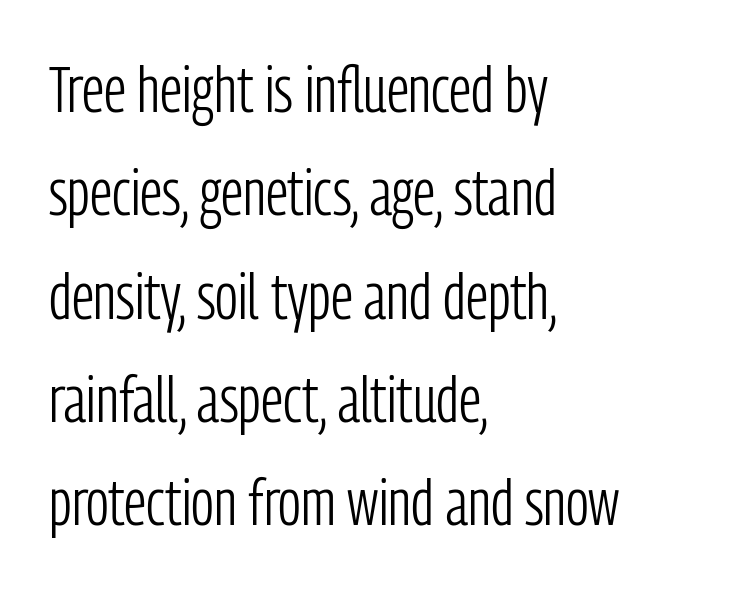
{"serif": "no", "italic": "no", "bold": "no", "weight": "light", "width": "condensed", "stroke_contrast": "low", "x_height": "medium", "monospaced": "no", "underline": "no", "align": "left", "line_spacing": "normal", "line_spacing_ratio": 1.59, "letter_spacing": "normal", "letter_spacing_em": 0.0, "glyph_px": 65}
